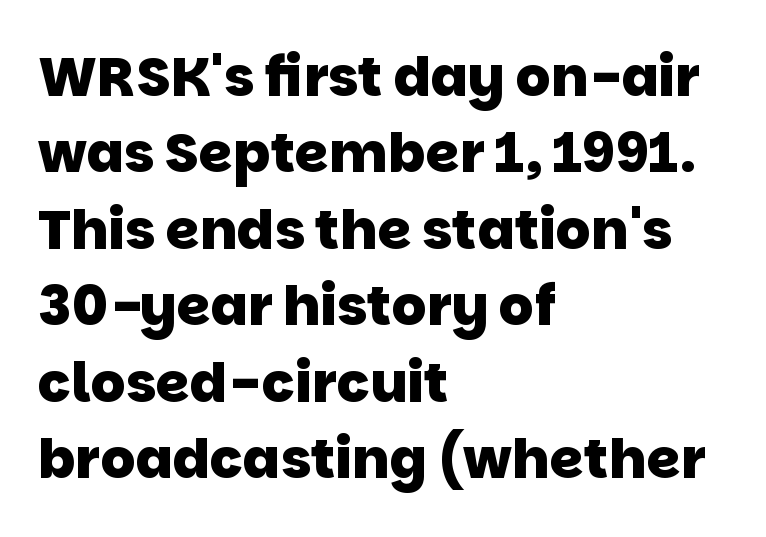
These words are printed bold, with thick strokes throughout. Reading down the column, the eye jumps a familiar distance to each next line. Grotesque or geometric, the face here clearly has no serifs. Beneath every word, the page is bare. The compositor pushed each line to the left boundary. Is the letter spacing exaggerated? No — it looks like the ordinary default.
